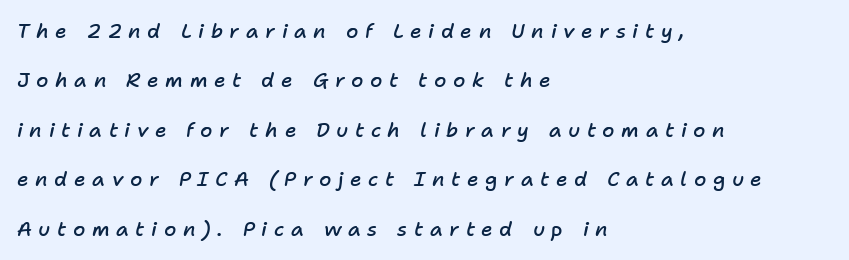
Does the copy run flush right? No — it runs flush left. Glance below the letters and you will spot only blank space. Slanted lettering throughout. Tracking value appears strongly positive — letters spread wide.
